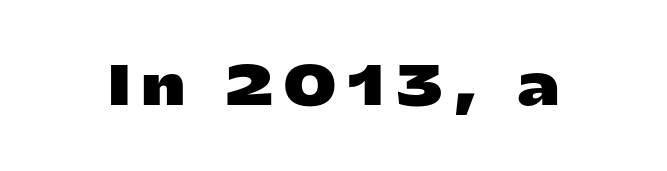
Q: Is the text bold? A: Yes.
Q: Is the text italic (slanted)? A: No, it is upright.
Q: Is the typeface a serif or a sans-serif typeface? A: Sans-serif.
Q: Is the text underlined? A: No.
Q: Is the spacing between letters normal or unusually wide? A: Unusually wide.
Q: Width (condensed, normal, or wide)? A: Wide.
Q: Stroke contrast? A: Low.
Q: x-height? A: Medium.
Q: Monospaced? A: No.
